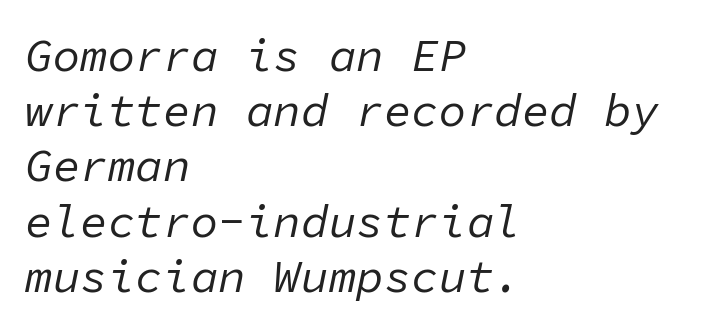
{"italic": "yes", "lean": "right", "slant_degrees": 11, "bold": "no", "weight": "regular", "width": "normal", "stroke_contrast": "low", "x_height": "medium", "monospaced": "yes", "underline": "no", "align": "left", "line_spacing_ratio": 1.2, "letter_spacing": "normal", "letter_spacing_em": 0.0, "glyph_px": 46}
